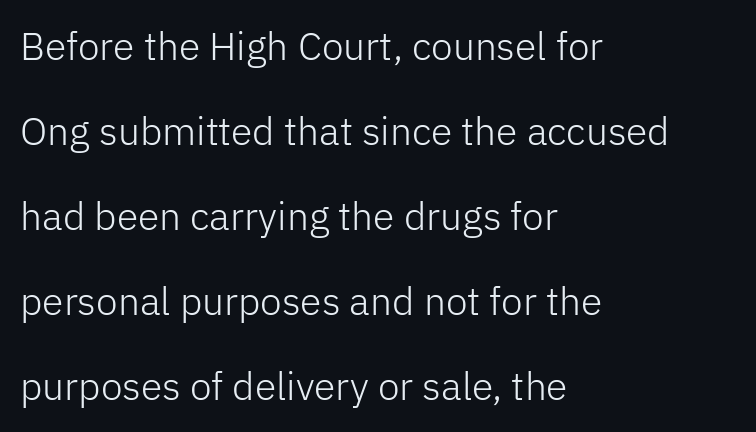
{"serif": "no", "italic": "no", "bold": "no", "weight": "light", "width": "normal", "stroke_contrast": "low", "x_height": "medium", "monospaced": "no", "underline": "no", "align": "left", "line_spacing": "loose", "line_spacing_ratio": 2.18, "letter_spacing": "normal", "letter_spacing_em": 0.0, "glyph_px": 39}
